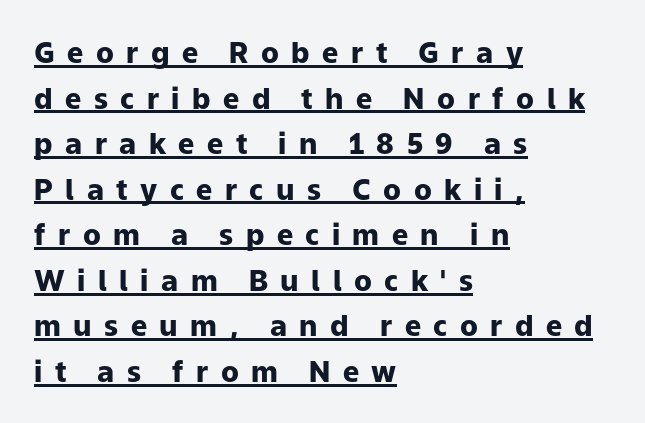
The image shows 29 px heavy sans-serif type, upright; set left-aligned, normal line spacing (1.57x), unusually wide letter spacing (+0.43 em), underlined; low stroke contrast and a medium x-height.
